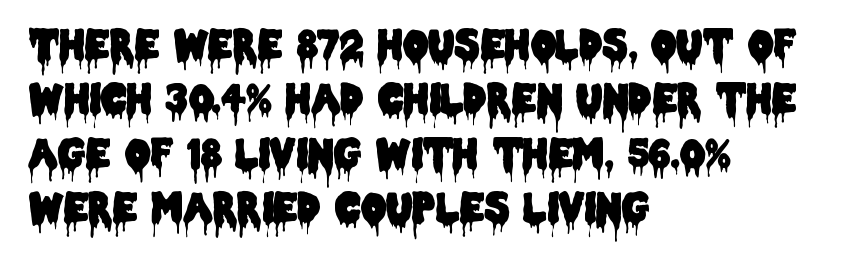
Reading down the column, the eye jumps a familiar distance to each next line. Type without underlining. This sample uses an upright cut, with every glyph sitting square on the baseline. Teacher's note: observe the even left margin — that is flush-left alignment. The glyphs in this specimen are sans serif.
